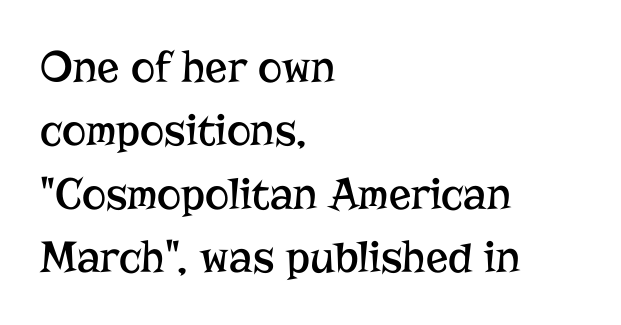
The image shows 46 px regular-weight serif type, upright; set left-aligned, normal line spacing (1.38x), normal letter spacing, not underlined; low stroke contrast and a medium x-height.
